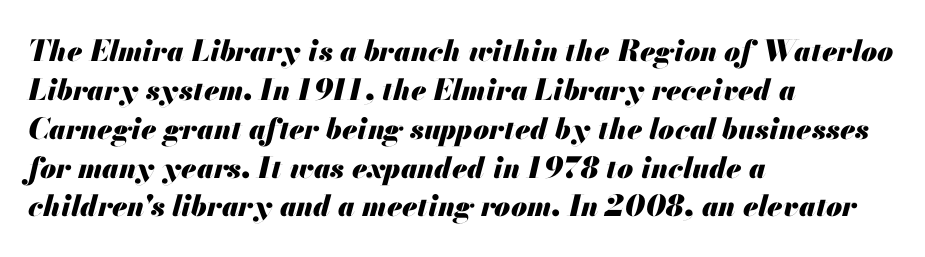
Q: Is the text bold? A: Yes.
Q: Is the text italic (slanted)? A: Yes, it leans right by about 13 degrees.
Q: Is the text underlined? A: No.
Q: How is the paragraph aligned? A: Left-aligned.
Q: Is the spacing between letters normal or unusually wide? A: Normal.
Q: Is the spacing between lines tight, normal or loose? A: Normal.
Q: Width (condensed, normal, or wide)? A: Normal.
Q: Stroke contrast? A: Medium.
Q: x-height? A: Small.
Q: Monospaced? A: No.
